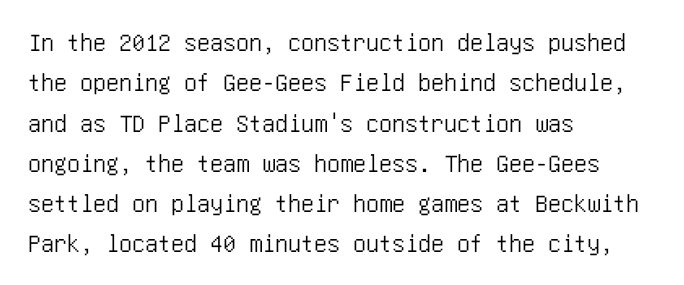
{"italic": "no", "underline": "no", "align": "left", "line_spacing": "normal", "line_spacing_ratio": 1.55, "letter_spacing": "normal", "letter_spacing_em": 0.0, "glyph_px": 26}
